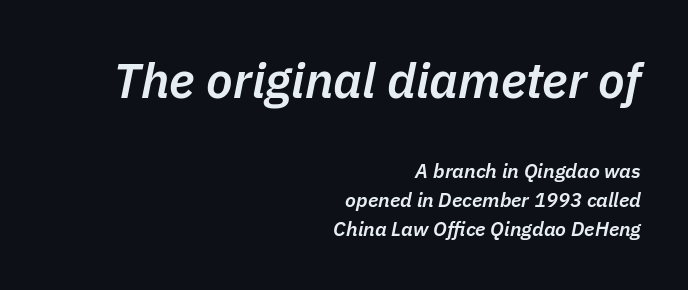
{"italic": "yes", "lean": "right", "slant_degrees": 11, "bold": "semi", "weight": "semibold", "width": "normal", "stroke_contrast": "low", "x_height": "medium", "monospaced": "no", "underline": "no", "align": "right", "line_spacing": "normal", "line_spacing_ratio": 1.45, "letter_spacing": "normal", "letter_spacing_em": 0.0, "larger_block": "first", "size_ratio": 2.45, "glyph_px": 49}
